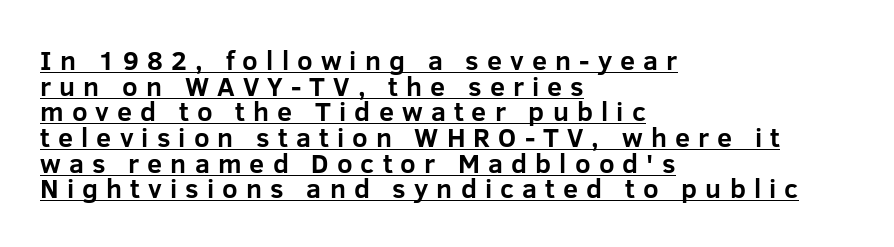
{"italic": "no", "bold": "yes", "underline": "yes", "align": "left", "line_spacing": "tight", "line_spacing_ratio": 0.95, "letter_spacing": "wide", "letter_spacing_em": 0.3, "glyph_px": 27}
